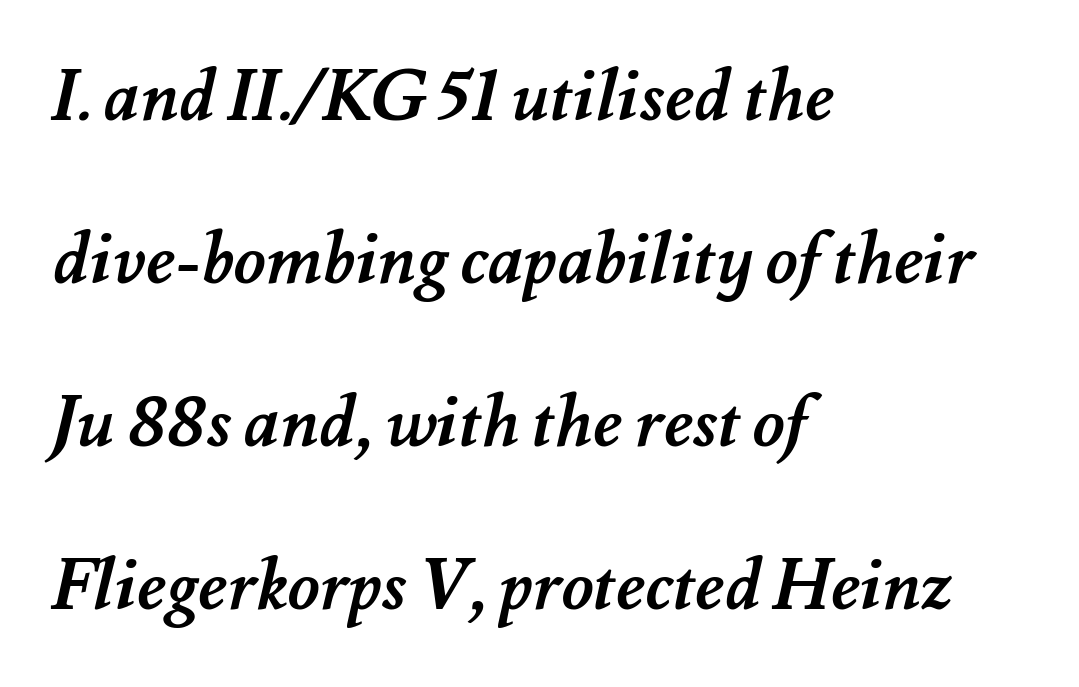
Q: Is the text bold? A: Yes.
Q: Is the text underlined? A: No.
Q: How is the paragraph aligned? A: Left-aligned.
Q: Is the spacing between letters normal or unusually wide? A: Normal.
Q: Is the spacing between lines tight, normal or loose? A: Loose.
Q: Width (condensed, normal, or wide)? A: Normal.
Q: Stroke contrast? A: Medium.
Q: x-height? A: Small.
Q: Monospaced? A: No.
